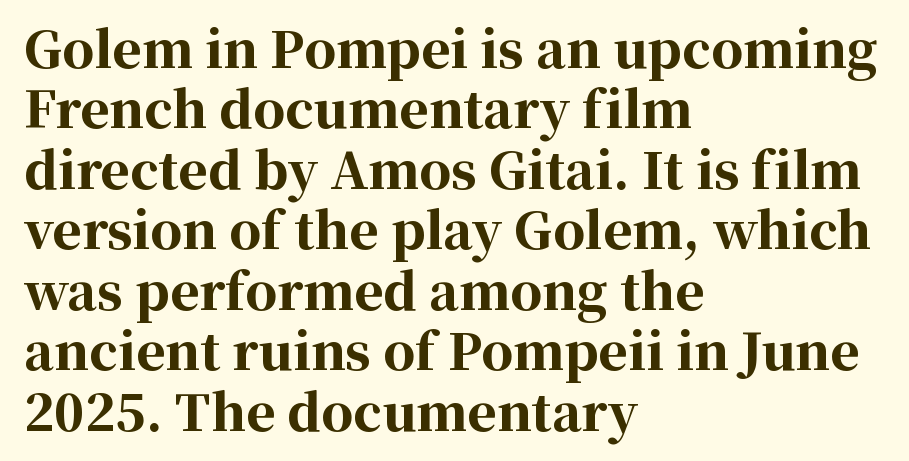
Regarding serifs, this sample has them. Compared with an ordinary text face, these strokes are far heavier — a full bold. Letter spacing: default. Descenders are the only things crossing below the line.
